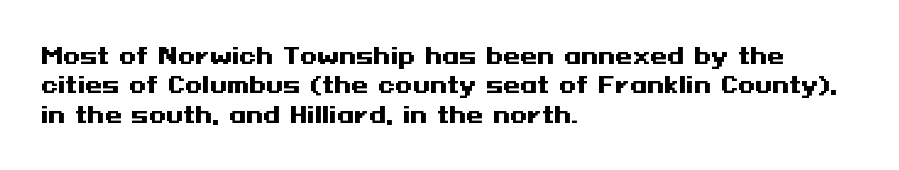
The image shows 22 px bold type, upright; set left-aligned, normal line spacing (1.33x), normal letter spacing, not underlined.
